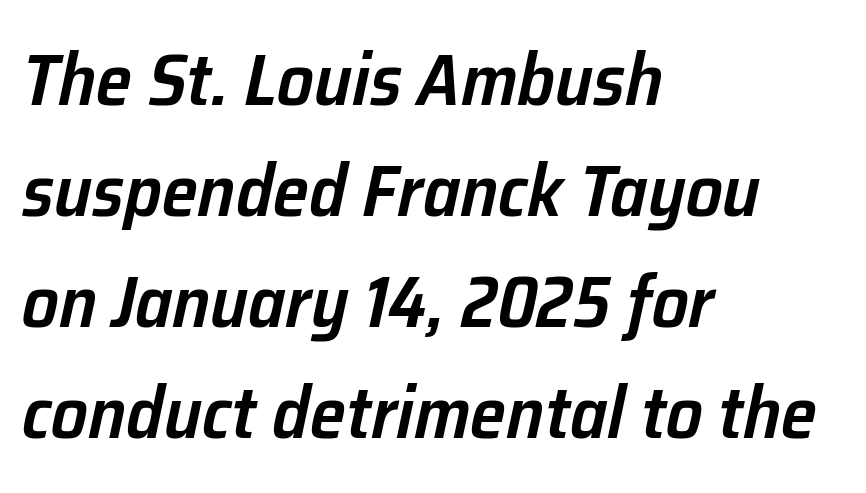
These lines were composed using italics. Tracking here is standard; glyphs follow each other at the usual distance. In terms of leading, this rendering sits right in the middle. The lines in this sample share a left origin and differ only in where they stop. This is the in-between weight designers call semibold or demi.
